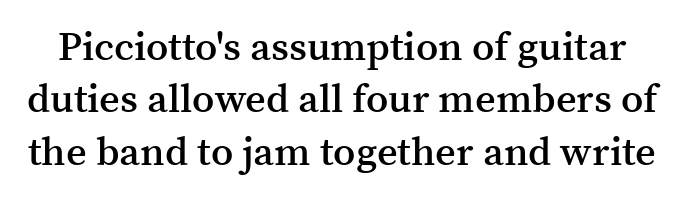
The image shows 40 px semibold serif type, upright; set normal line spacing (1.31x), normal letter spacing, not underlined; medium stroke contrast and a medium x-height.
